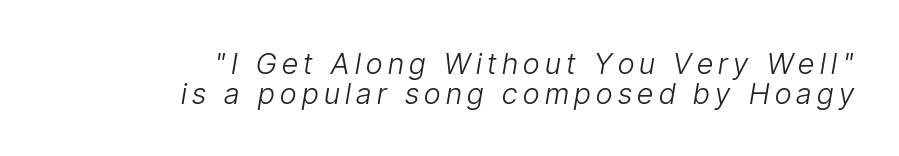
The image shows 29 px light, condensed type, italic (leaning right); set right-aligned, tight line spacing (1.03x), not underlined; low stroke contrast and a medium x-height.
